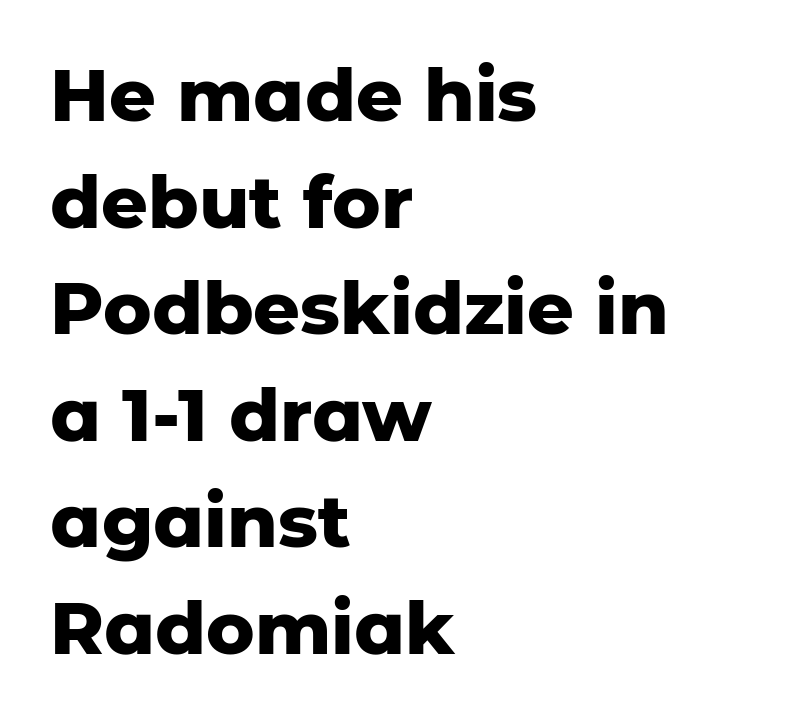
{"serif": "no", "italic": "no", "bold": "yes", "weight": "heavy", "width": "normal", "stroke_contrast": "low", "x_height": "medium", "monospaced": "no", "underline": "no", "align": "left", "line_spacing": "normal", "line_spacing_ratio": 1.46, "letter_spacing": "normal", "letter_spacing_em": 0.0, "glyph_px": 73}
